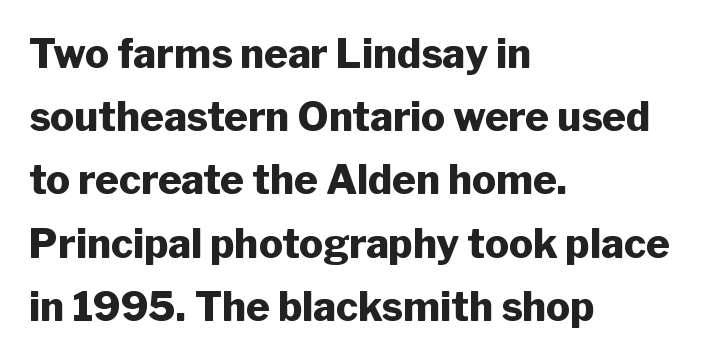
The image shows 40 px heavy sans-serif type, upright; set left-aligned, normal line spacing (1.58x), normal letter spacing, not underlined; low stroke contrast and a medium x-height.
